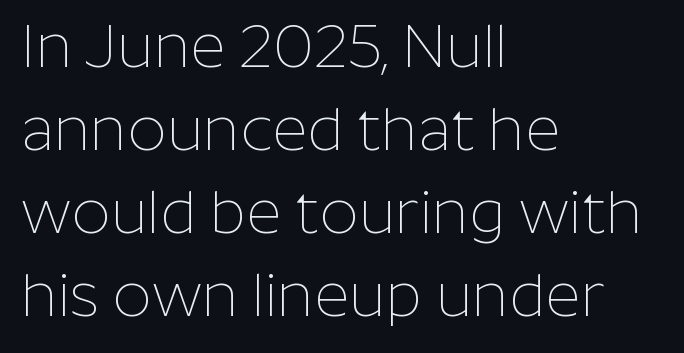
The image shows 61 px thin sans-serif type, upright; set left-aligned, normal line spacing (1.36x), normal letter spacing, not underlined; low stroke contrast and a medium x-height.
